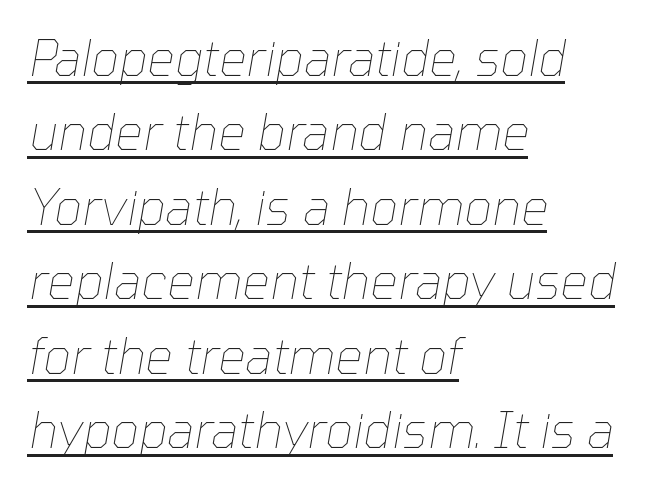
The image shows 49 px thin type, italic (leaning right); set left-aligned, normal line spacing (1.52x), normal letter spacing, underlined; low stroke contrast and a medium x-height.
